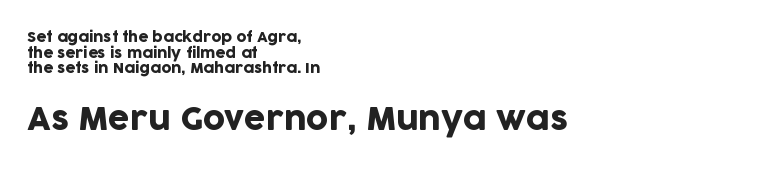
{"serif": "no", "italic": "no", "width": "normal", "stroke_contrast": "low", "x_height": "large", "monospaced": "no", "underline": "no", "align": "left", "line_spacing": "tight", "line_spacing_ratio": 1.11, "letter_spacing": "normal", "letter_spacing_em": 0.0, "larger_block": "second", "size_ratio": 2.21, "glyph_px": 31}
